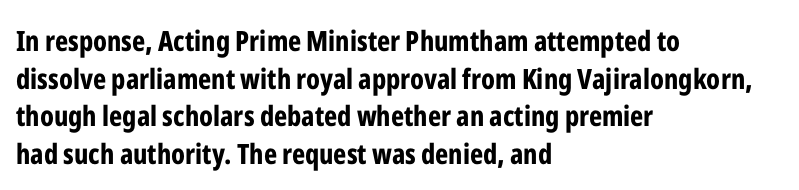
{"serif": "no", "italic": "no", "bold": "yes", "weight": "bold", "width": "condensed", "stroke_contrast": "low", "x_height": "medium", "monospaced": "no", "underline": "no", "align": "left", "line_spacing": "normal", "line_spacing_ratio": 1.34, "letter_spacing": "normal", "letter_spacing_em": 0.0, "glyph_px": 28}
